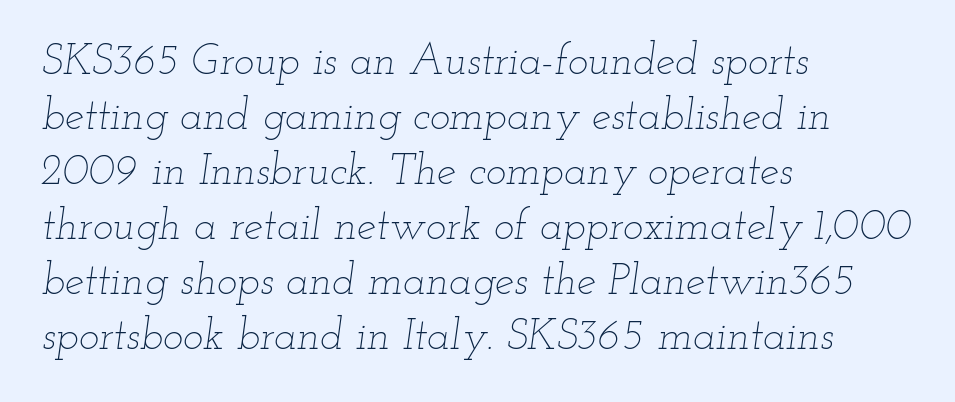
Would a proofreader flag this as italicized? Yes. These lines sit exactly where default settings would place them. Varying glyph widths throughout — classic text-font behaviour. The face looks like a standard text weight, possibly lighter. The lines in this sample share a left origin and differ only in where they stop.
